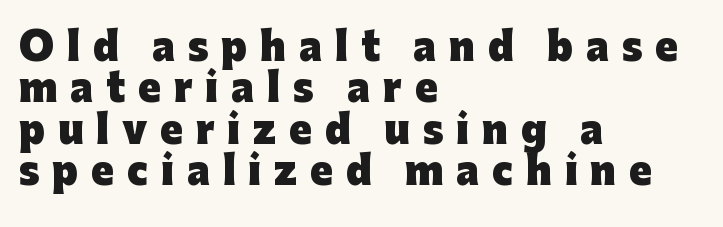
{"serif": "no", "italic": "no", "bold": "yes", "weight": "heavy", "width": "normal", "stroke_contrast": "low", "x_height": "medium", "monospaced": "no", "underline": "no", "align": "left", "line_spacing": "tight", "line_spacing_ratio": 1.12, "letter_spacing": "wide", "letter_spacing_em": 0.35, "glyph_px": 37}
